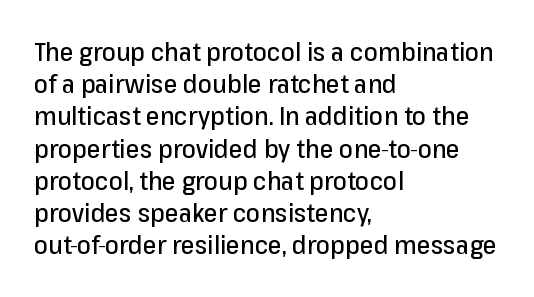
{"italic": "no", "underline": "no", "align": "left", "line_spacing": "normal", "line_spacing_ratio": 1.29, "letter_spacing": "normal", "letter_spacing_em": 0.0, "glyph_px": 25}
